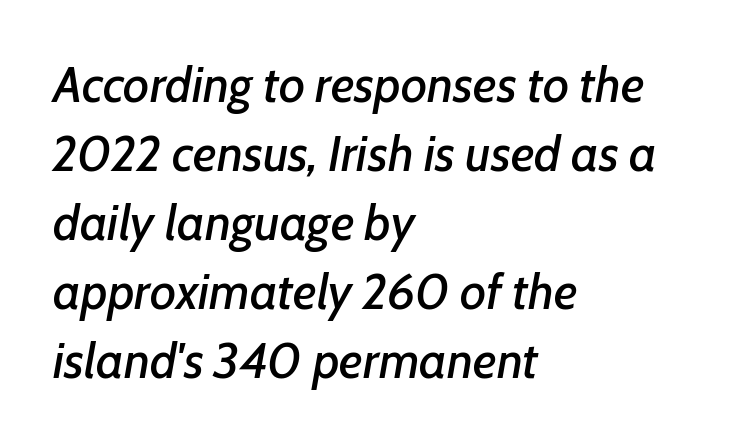
The image shows 50 px text type, italic (leaning right); set left-aligned, normal line spacing (1.38x), normal letter spacing, not underlined; low stroke contrast and a medium x-height.
